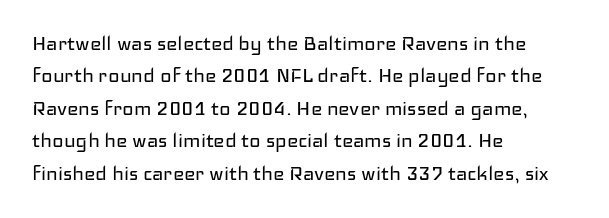
{"italic": "no", "bold": "no", "underline": "no", "align": "left", "line_spacing": "normal", "line_spacing_ratio": 1.35, "letter_spacing": "normal", "letter_spacing_em": 0.0, "glyph_px": 24}
